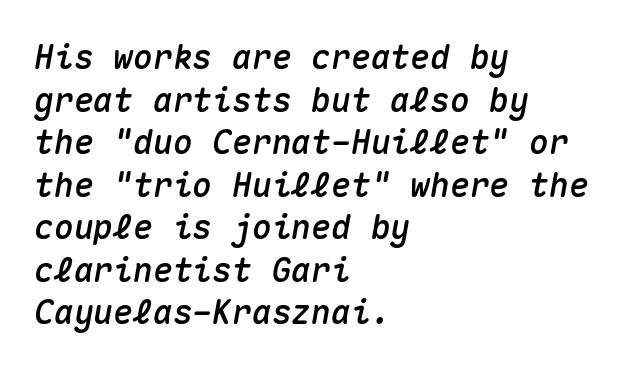
Q: Is the text italic (slanted)? A: Yes, it leans right by about 10 degrees.
Q: Is the text underlined? A: No.
Q: How is the paragraph aligned? A: Left-aligned.
Q: Is the spacing between letters normal or unusually wide? A: Normal.
Q: Is the spacing between lines tight, normal or loose? A: Normal.
Q: Width (condensed, normal, or wide)? A: Normal.
Q: Stroke contrast? A: Medium.
Q: x-height? A: Medium.
Q: Monospaced? A: Yes.
